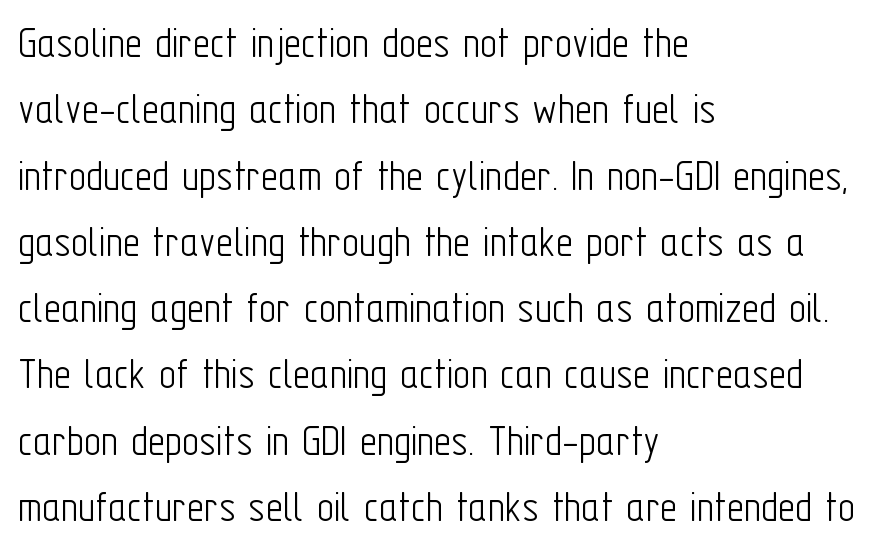
The image shows 47 px light, condensed sans-serif type, upright; set left-aligned, normal line spacing (1.41x), normal letter spacing, not underlined; low stroke contrast and a medium x-height.
